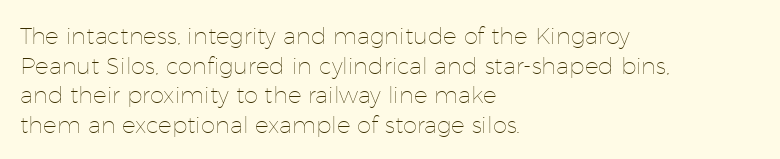
The lines sit at an ordinary, default distance from one another. The rag falls on the right side of this text block. The characters are drawn with everyday or finer stroke widths. Descender tails drop into unmarked territory.
